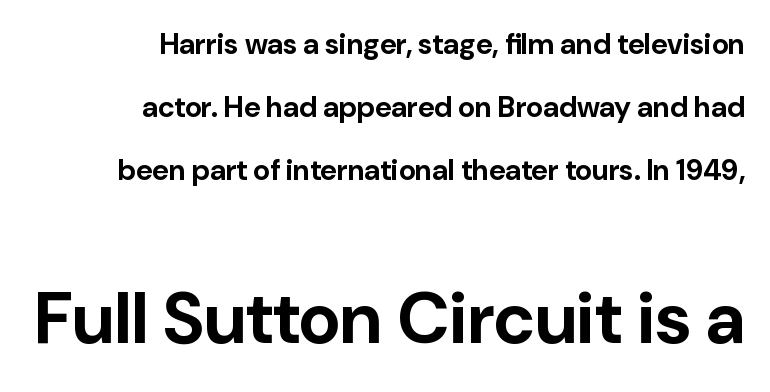
{"serif": "no", "italic": "no", "bold": "yes", "weight": "bold", "width": "normal", "stroke_contrast": "low", "x_height": "medium", "monospaced": "no", "underline": "no", "align": "right", "line_spacing": "loose", "line_spacing_ratio": 2.17, "letter_spacing": "normal", "letter_spacing_em": 0.0, "larger_block": "second", "size_ratio": 2.48, "glyph_px": 72}
